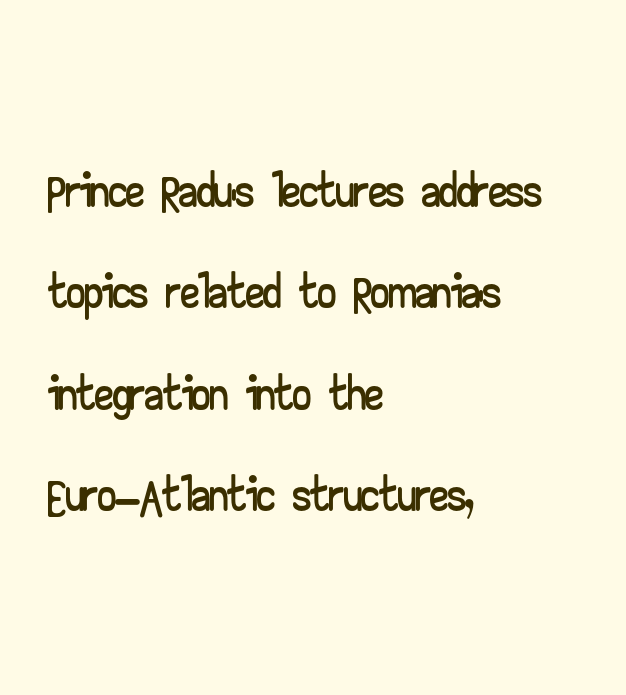
You can tell from the bare stems that sans-serif type was used. Reading down the column, the eye jumps a familiar distance to each next line. This sample has the flowing, uneven cadence of proportional lettering. Designer's note — italics off, roman on. All the whitespace from short lines collects on the right. Underlining? Definitely not there.
